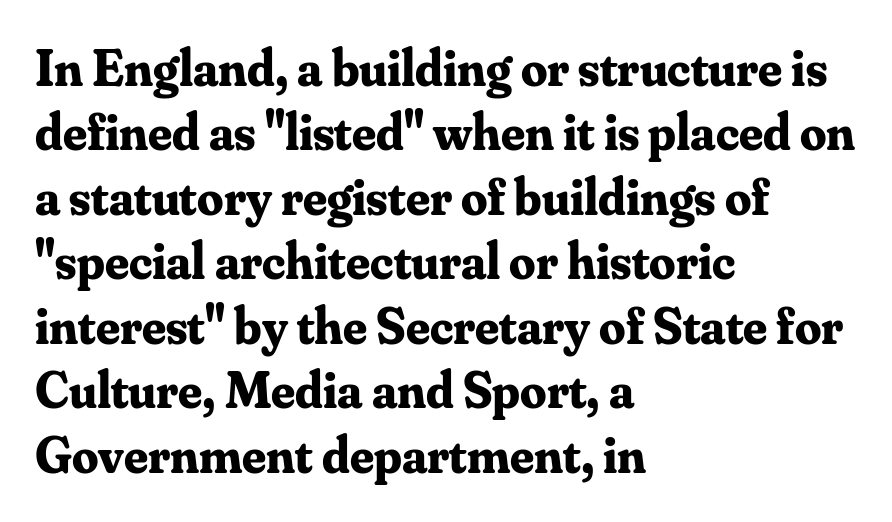
The strip under each line holds only bare page. Observe the ordinary spacing: letters are neighbours, not strangers. These lines were composed using upright roman letters. Here the designer chose a conventional face with non-uniform glyph widths.
